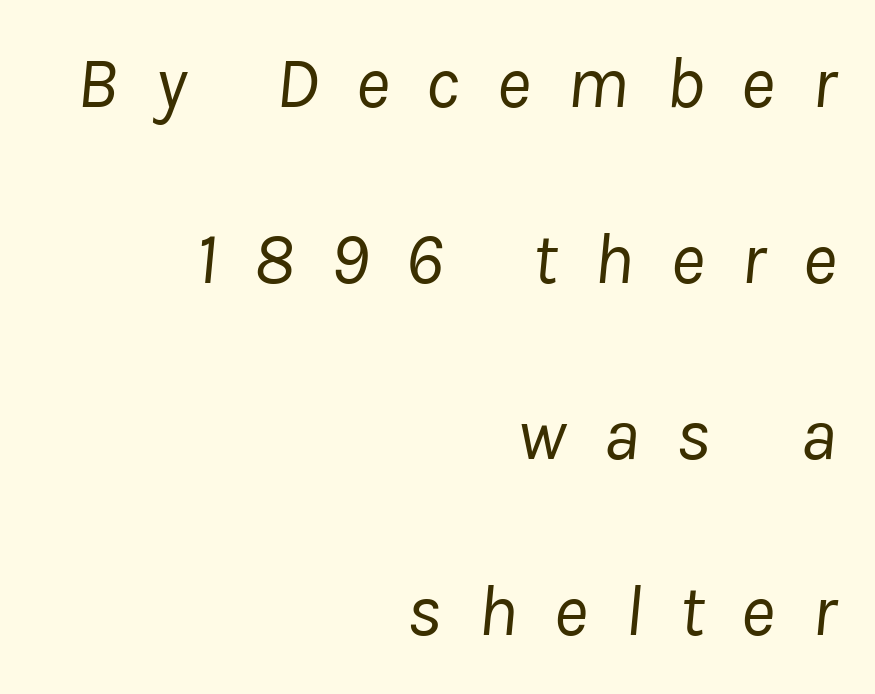
{"italic": "yes", "lean": "right", "slant_degrees": 8, "bold": "no", "weight": "regular", "width": "normal", "stroke_contrast": "low", "x_height": "medium", "monospaced": "no", "underline": "no", "align": "right", "line_spacing": "loose", "line_spacing_ratio": 2.38, "letter_spacing": "wide", "letter_spacing_em": 0.49, "glyph_px": 74}
